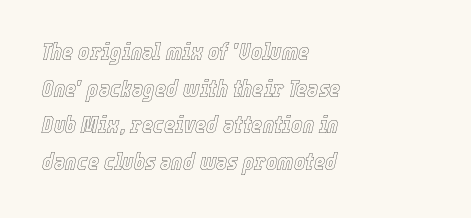
Q: Is the text italic (slanted)? A: Yes, it leans right by about 12 degrees.
Q: Is the text underlined? A: No.
Q: How is the paragraph aligned? A: Left-aligned.
Q: Is the spacing between letters normal or unusually wide? A: Normal.
Q: Is the spacing between lines tight, normal or loose? A: Normal.
